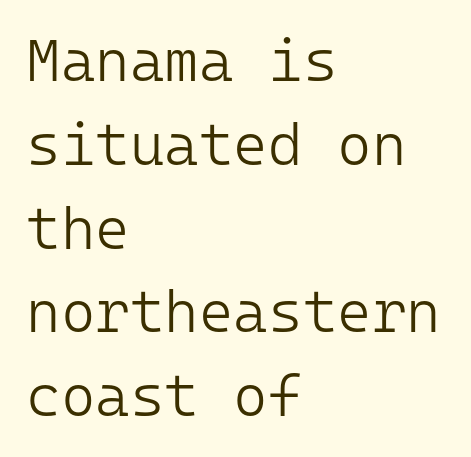
{"serif": "no", "italic": "no", "bold": "no", "weight": "light", "width": "normal", "stroke_contrast": "low", "x_height": "medium", "monospaced": "yes", "underline": "no", "align": "left", "line_spacing": "normal", "line_spacing_ratio": 1.42, "letter_spacing": "normal", "letter_spacing_em": 0.0, "glyph_px": 59}
